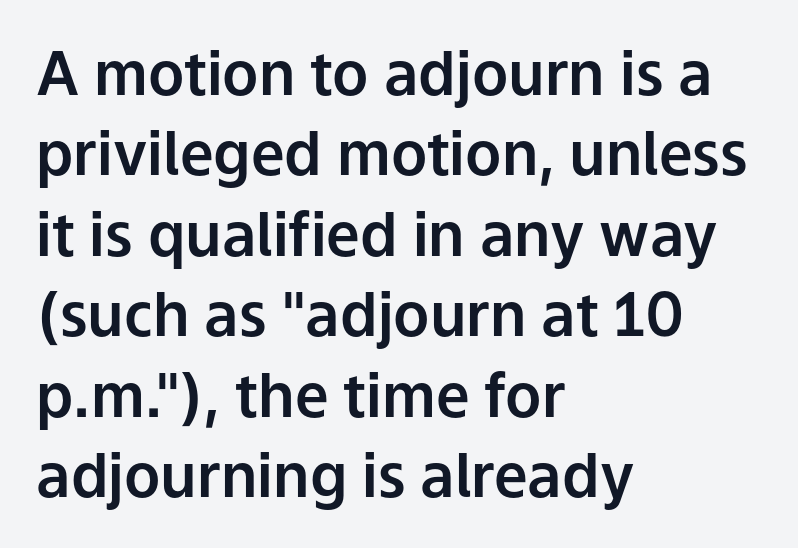
What kind of face is this? One without serifs — a sans. Just letters on the line, the space beneath them empty. The text block is weighted toward the left margin, trailing off unevenly rightward. Is this a fixed-width face? No — the glyphs have proportional, varying widths. Honestly, the row spacing looks completely unremarkable. Tracking here is standard; glyphs follow each other at the usual distance.
